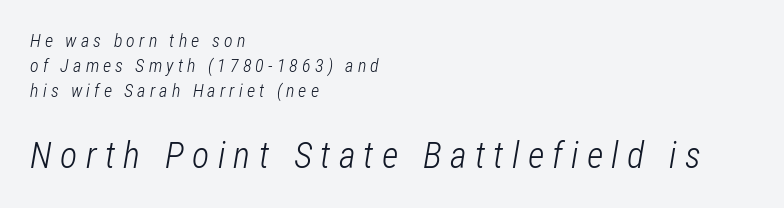
{"italic": "yes", "lean": "right", "slant_degrees": 12, "bold": "no", "weight": "light", "width": "condensed", "stroke_contrast": "low", "x_height": "medium", "monospaced": "no", "underline": "no", "align": "left", "line_spacing": "normal", "line_spacing_ratio": 1.4, "letter_spacing": "wide", "letter_spacing_em": 0.23, "larger_block": "second", "size_ratio": 2.0, "glyph_px": 36}
